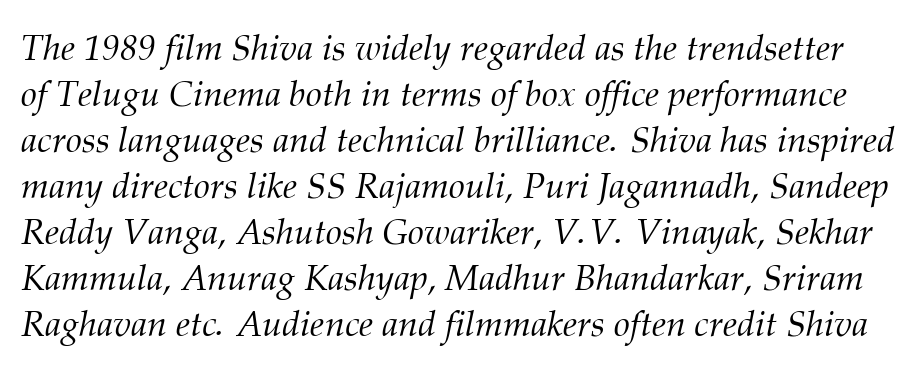
Q: Is the text bold? A: No.
Q: Is the text italic (slanted)? A: Yes, it leans right by about 12 degrees.
Q: Is the typeface a serif or a sans-serif typeface? A: Serif.
Q: Is the text underlined? A: No.
Q: Is the spacing between letters normal or unusually wide? A: Normal.
Q: Is the spacing between lines tight, normal or loose? A: Normal.
Q: Width (condensed, normal, or wide)? A: Normal.
Q: Stroke contrast? A: Medium.
Q: x-height? A: Medium.
Q: Monospaced? A: No.
